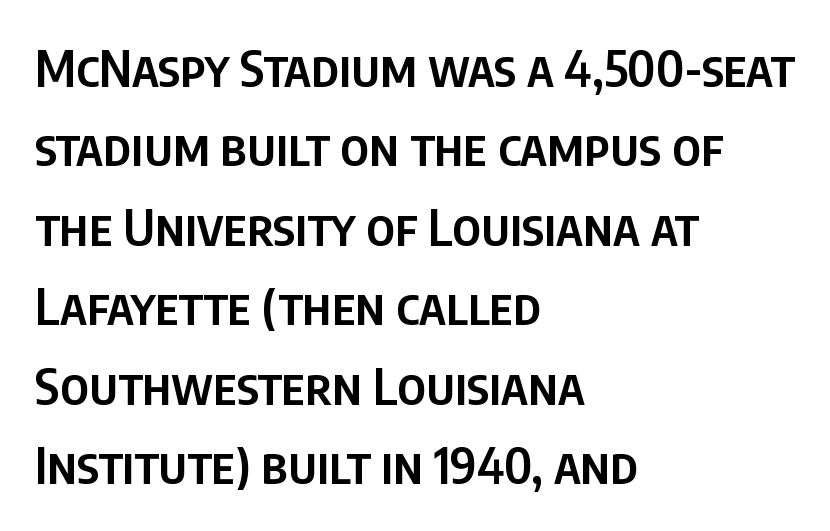
Q: Is the text bold? A: Semi-bold.
Q: Is the text italic (slanted)? A: No, it is upright.
Q: Is the typeface a serif or a sans-serif typeface? A: Sans-serif.
Q: Is the text underlined? A: No.
Q: How is the paragraph aligned? A: Left-aligned.
Q: Is the spacing between letters normal or unusually wide? A: Normal.
Q: Is the spacing between lines tight, normal or loose? A: Normal.
Q: Width (condensed, normal, or wide)? A: Condensed.
Q: Stroke contrast? A: Low.
Q: x-height? A: Large.
Q: Monospaced? A: No.
